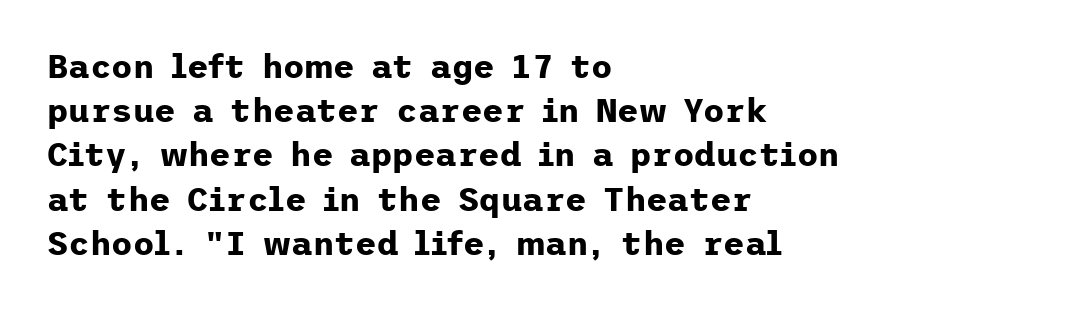
Q: Is the text bold? A: Yes.
Q: Is the text italic (slanted)? A: No, it is upright.
Q: Is the typeface a serif or a sans-serif typeface? A: Sans-serif.
Q: Is the text underlined? A: No.
Q: How is the paragraph aligned? A: Left-aligned.
Q: Is the spacing between letters normal or unusually wide? A: Normal.
Q: Is the spacing between lines tight, normal or loose? A: Normal.
Q: Width (condensed, normal, or wide)? A: Normal.
Q: Stroke contrast? A: Low.
Q: x-height? A: Medium.
